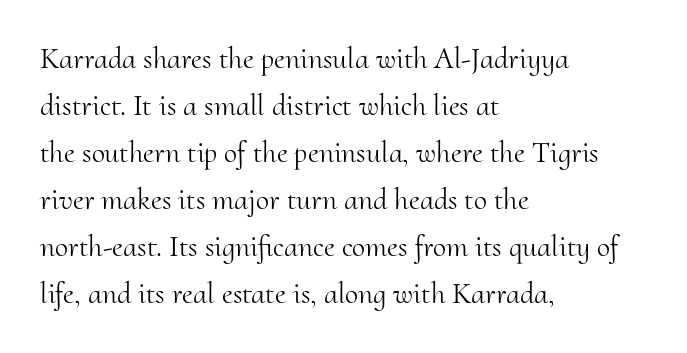
The image shows 30 px light serif type, upright; set left-aligned, normal line spacing (1.57x), normal letter spacing, not underlined; medium stroke contrast and a small x-height.
